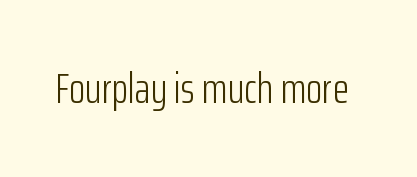
{"serif": "no", "italic": "no", "bold": "no", "weight": "light", "width": "condensed", "stroke_contrast": "low", "x_height": "medium", "monospaced": "no", "underline": "no", "letter_spacing": "normal", "letter_spacing_em": 0.0, "glyph_px": 42}
